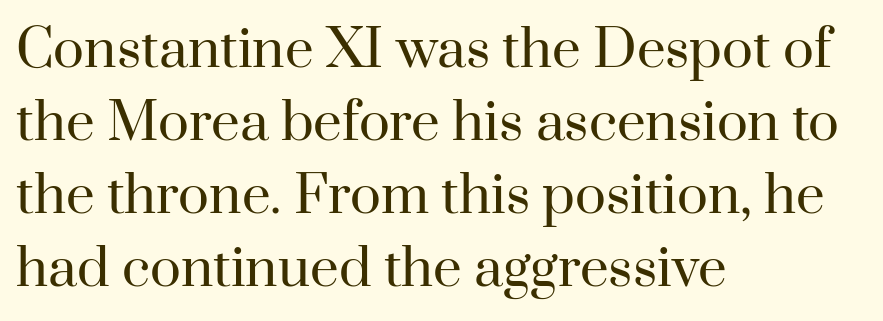
Weight: in the light-to-regular range. The letters sit at their default tracking, neither squeezed nor spread. Reading down the block, your eye returns to a fixed left position each line. No italicization has been applied; the sample stays upright.
